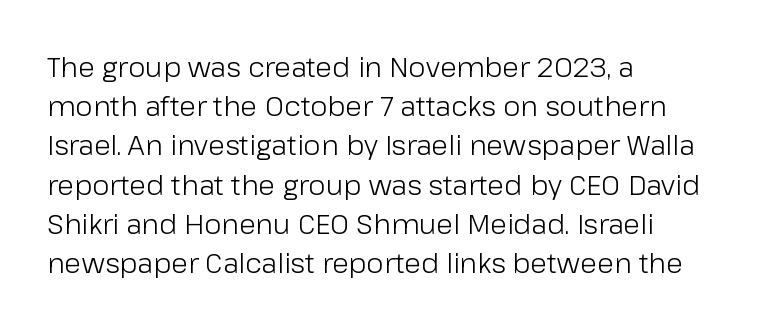
The characters display no serif detailing; their extremities are plain. Quick note: underline off. No italicization has been applied; the sample stays upright. The block of text has a typical density, with ordinary space between rows. The characters are drawn with everyday or finer stroke widths. Nobody touched the tracking dial on this one.
